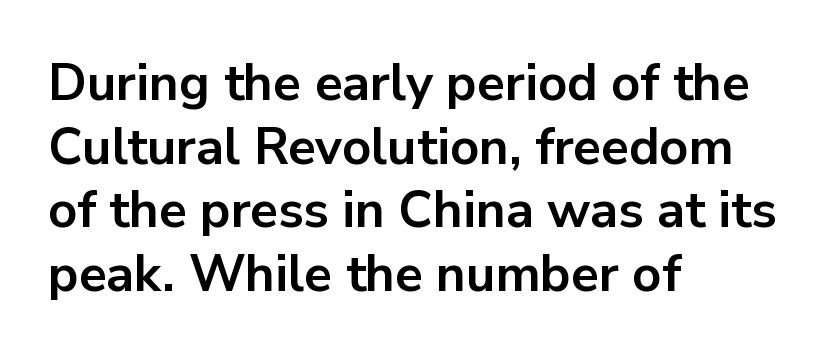
Q: Is the text bold? A: Yes.
Q: Is the text italic (slanted)? A: No, it is upright.
Q: Is the typeface a serif or a sans-serif typeface? A: Sans-serif.
Q: Is the text underlined? A: No.
Q: How is the paragraph aligned? A: Left-aligned.
Q: Is the spacing between letters normal or unusually wide? A: Normal.
Q: Is the spacing between lines tight, normal or loose? A: Normal.
Q: Width (condensed, normal, or wide)? A: Normal.
Q: Stroke contrast? A: Low.
Q: x-height? A: Medium.
Q: Monospaced? A: No.
